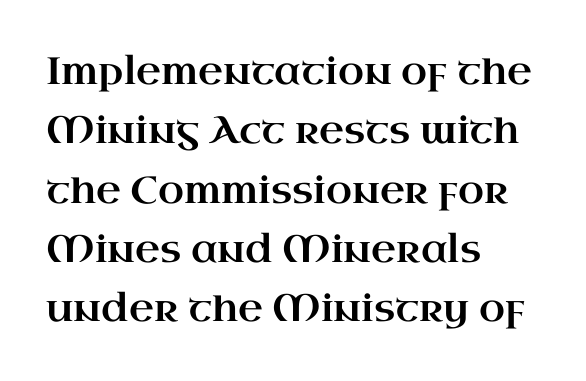
The image shows 38 px wide serif type, upright; set left-aligned, normal line spacing (1.56x), normal letter spacing, not underlined; high stroke contrast and a small x-height.
